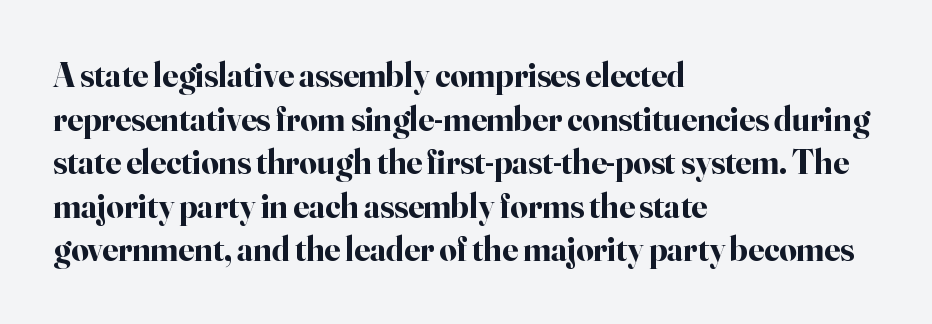
{"serif": "yes", "italic": "no", "bold": "yes", "weight": "bold", "width": "normal", "stroke_contrast": "high", "x_height": "small", "monospaced": "no", "underline": "no", "align": "left", "line_spacing": "normal", "line_spacing_ratio": 1.28, "letter_spacing": "normal", "letter_spacing_em": 0.0, "glyph_px": 34}
